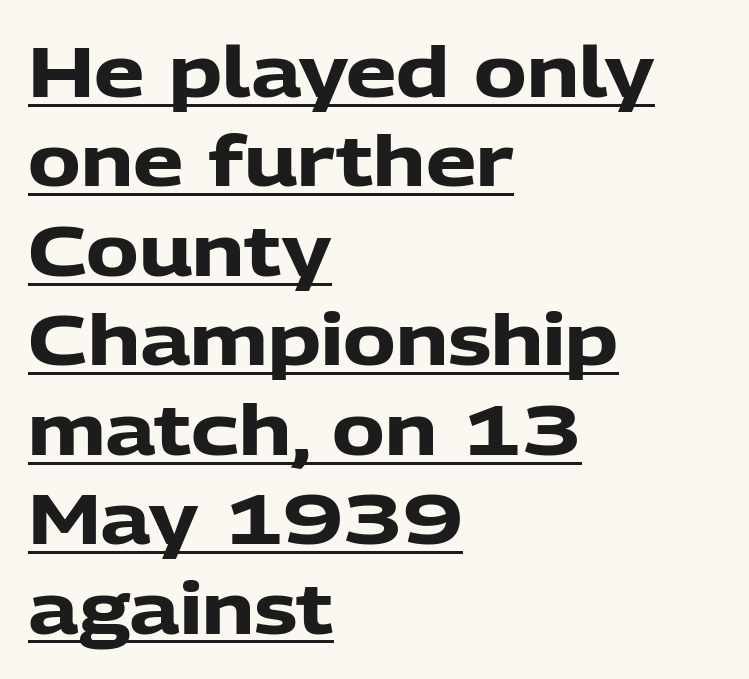
Q: Is the text bold? A: Yes.
Q: Is the text italic (slanted)? A: No, it is upright.
Q: Is the typeface a serif or a sans-serif typeface? A: Sans-serif.
Q: Is the text underlined? A: Yes.
Q: How is the paragraph aligned? A: Left-aligned.
Q: Is the spacing between letters normal or unusually wide? A: Normal.
Q: Is the spacing between lines tight, normal or loose? A: Normal.
Q: Width (condensed, normal, or wide)? A: Normal.
Q: Stroke contrast? A: Low.
Q: x-height? A: Medium.
Q: Monospaced? A: No.
